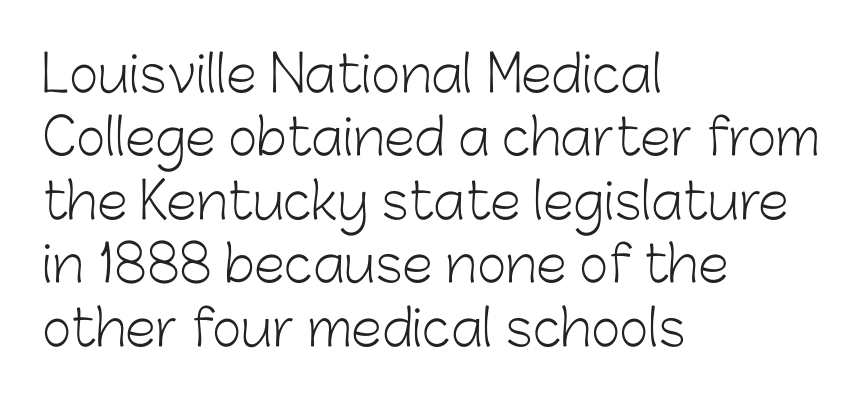
{"serif": "no", "italic": "no", "bold": "no", "weight": "light", "width": "normal", "stroke_contrast": "low", "x_height": "medium", "monospaced": "no", "underline": "no", "align": "left", "line_spacing": "normal", "line_spacing_ratio": 1.27, "letter_spacing": "normal", "letter_spacing_em": 0.0, "glyph_px": 50}
